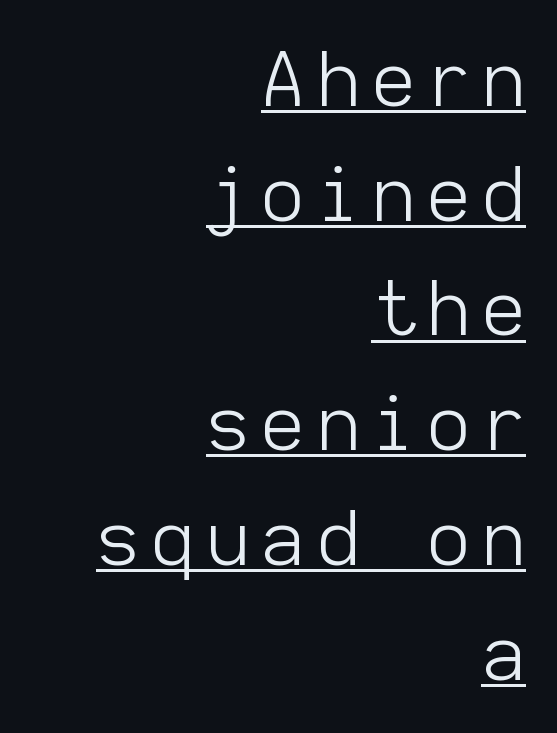
{"serif": "no", "italic": "no", "bold": "no", "weight": "light", "width": "normal", "stroke_contrast": "low", "x_height": "medium", "monospaced": "yes", "underline": "yes", "align": "right", "line_spacing": "normal", "line_spacing_ratio": 1.53, "glyph_px": 75}
